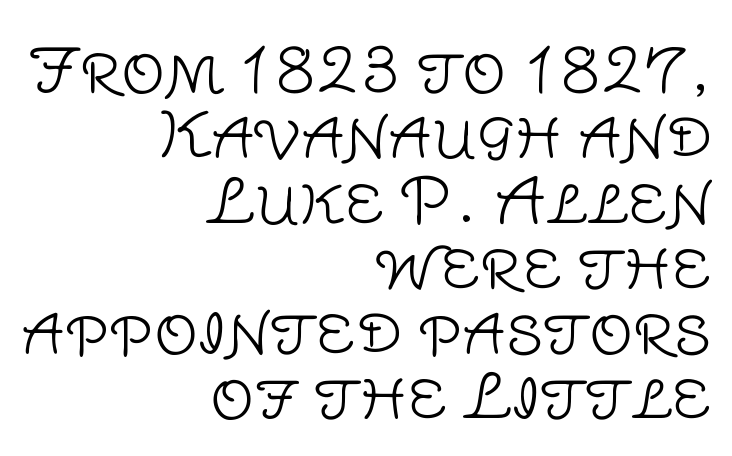
Summary of weight: not heavy and not bold. This block would grow much taller if given ordinary leading; it's compressed now. The specimen omits any rule beneath the text block's lines. Spacing between characters is what you'd get straight out of the box. The paragraph has a hard right edge and a soft left edge. Varying glyph widths throughout — classic text-font behaviour.
